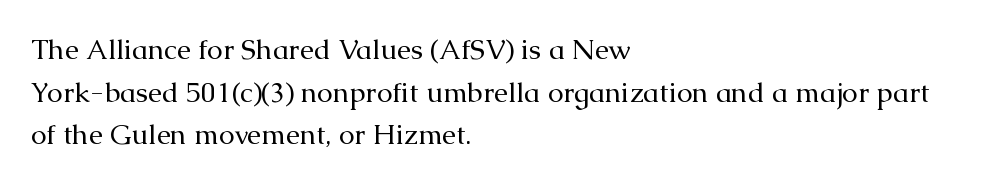
The image shows 28 px regular-weight serif type, upright; set left-aligned, normal line spacing (1.52x), normal letter spacing, not underlined; medium stroke contrast and a medium x-height.
